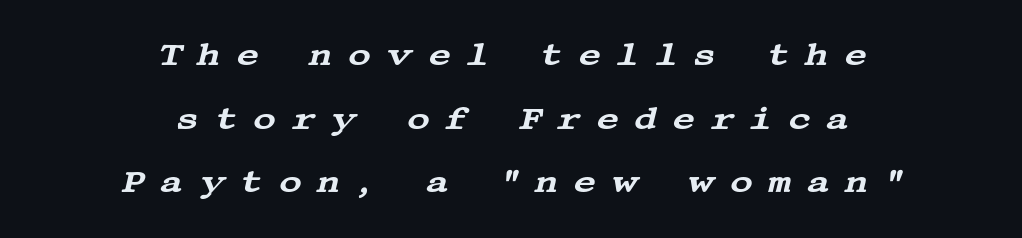
{"serif": "yes", "italic": "yes", "lean": "right", "slant_degrees": 13, "width": "wide", "stroke_contrast": "medium", "x_height": "large", "underline": "no", "align": "center", "line_spacing": "loose", "line_spacing_ratio": 1.99, "letter_spacing": "wide", "letter_spacing_em": 0.46, "glyph_px": 32}
